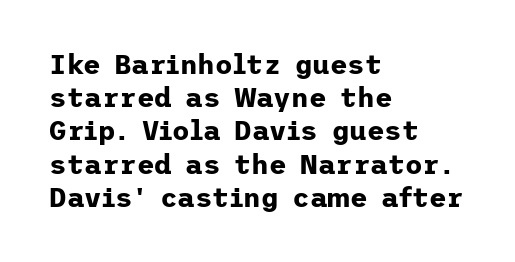
There is no visible air inserted between adjacent glyphs. In terms of weight, the rendering is a true, heavy bold. Visually the block forms a straight wall on the left and a jagged coastline on the right. Lines of text with bare space underneath. If you drew a line through each stem, it would be perfectly vertical.
